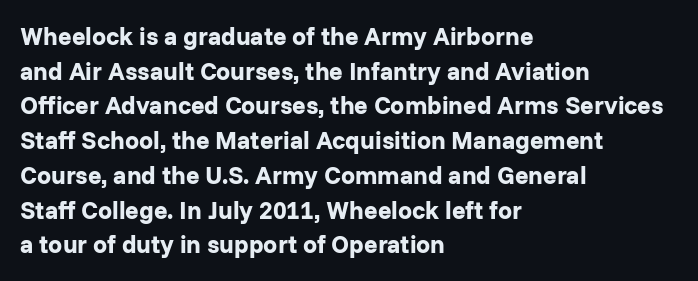
{"italic": "no", "bold": "yes", "underline": "no", "align": "left", "line_spacing": "normal", "line_spacing_ratio": 1.39, "letter_spacing": "normal", "letter_spacing_em": 0.0, "glyph_px": 25}
